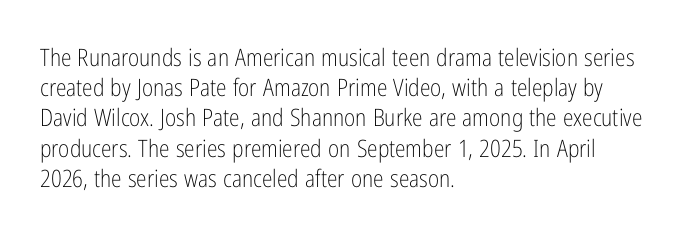
{"italic": "no", "bold": "no", "underline": "no", "align": "left", "line_spacing": "normal", "line_spacing_ratio": 1.26, "letter_spacing": "normal", "letter_spacing_em": 0.0, "glyph_px": 24}
